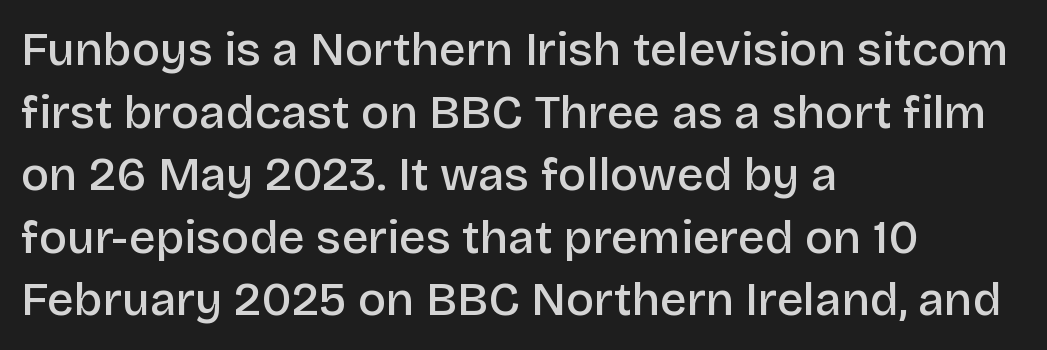
Q: Is the text bold? A: Semi-bold.
Q: Is the text italic (slanted)? A: No, it is upright.
Q: Is the typeface a serif or a sans-serif typeface? A: Sans-serif.
Q: Is the text underlined? A: No.
Q: How is the paragraph aligned? A: Left-aligned.
Q: Is the spacing between letters normal or unusually wide? A: Normal.
Q: Is the spacing between lines tight, normal or loose? A: Normal.
Q: Width (condensed, normal, or wide)? A: Normal.
Q: Stroke contrast? A: Low.
Q: x-height? A: Large.
Q: Monospaced? A: No.
